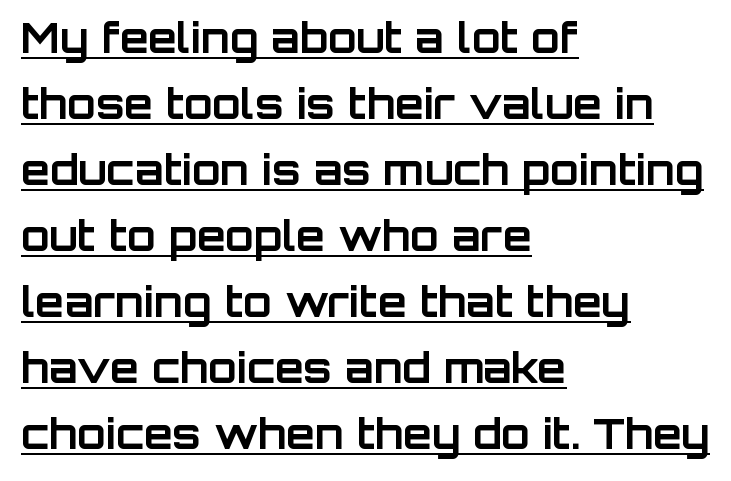
Successive baselines arrive at the customary interval. Strokes here are thick enough to call this a true bold. Regarding serifs, this sample does without them. These lines were composed using upright roman letters.
